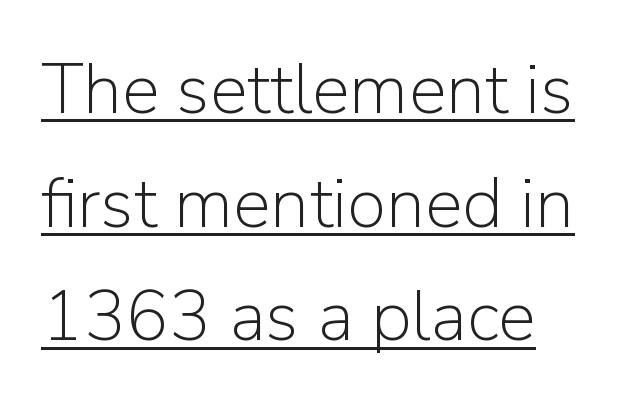
{"serif": "no", "italic": "no", "bold": "no", "weight": "light", "width": "normal", "stroke_contrast": "low", "x_height": "medium", "monospaced": "no", "underline": "yes", "align": "left", "line_spacing": "normal", "line_spacing_ratio": 1.6, "letter_spacing": "normal", "letter_spacing_em": 0.0, "glyph_px": 71}
